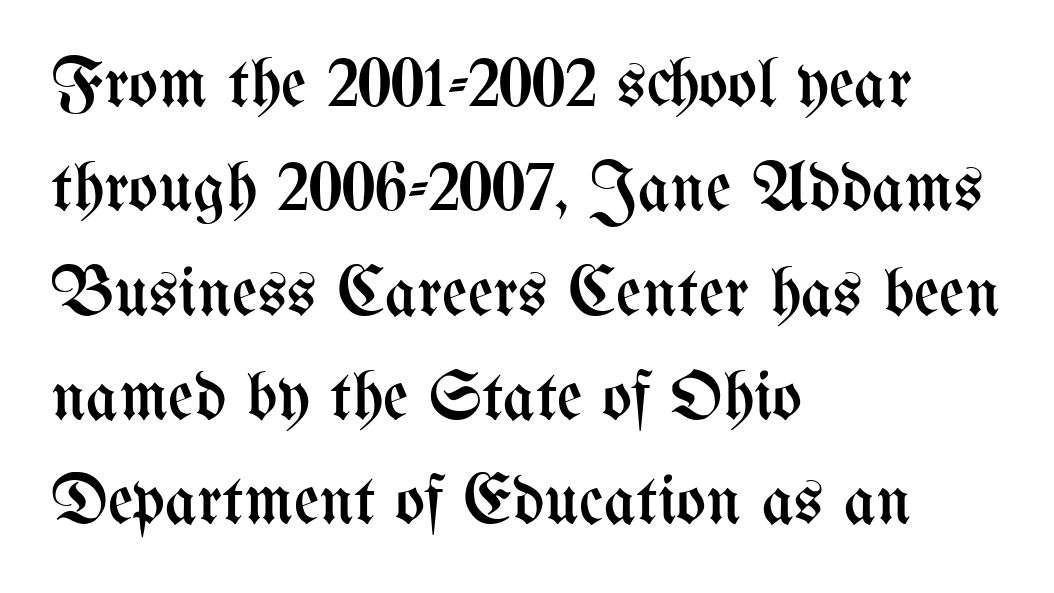
Q: Is the text bold? A: No.
Q: Is the text italic (slanted)? A: No, it is upright.
Q: Is the text underlined? A: No.
Q: How is the paragraph aligned? A: Left-aligned.
Q: Is the spacing between letters normal or unusually wide? A: Normal.
Q: Is the spacing between lines tight, normal or loose? A: Normal.
Q: Width (condensed, normal, or wide)? A: Condensed.
Q: Stroke contrast? A: Medium.
Q: x-height? A: Medium.
Q: Monospaced? A: No.
